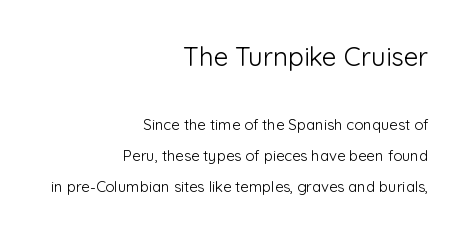
This sample is right-justified, so line beginnings fall wherever the words allow. Unmarked baselines from the first word to the last. The font is comparable to plain body text, perhaps lighter. What's the leading like? Stretched, with rows far apart.
